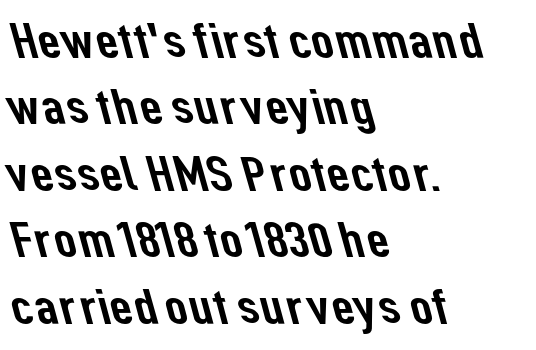
Quick note: interline space is typical. The text block is weighted toward the left margin, trailing off unevenly rightward. Does the type have serifs? No, each stem ends abruptly. Compared with typical body copy, the letter spacing here is the same. Looks like regular typesetting: each glyph gets only the width it needs. Nobody drew a line under any word here.
